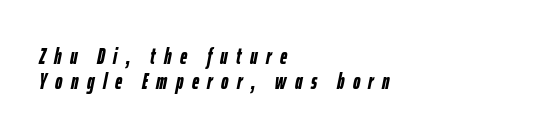
{"italic": "yes", "lean": "right", "slant_degrees": 12, "bold": "yes", "underline": "no", "align": "left", "line_spacing": "tight", "line_spacing_ratio": 1.15, "letter_spacing": "wide", "letter_spacing_em": 0.39, "glyph_px": 22}
